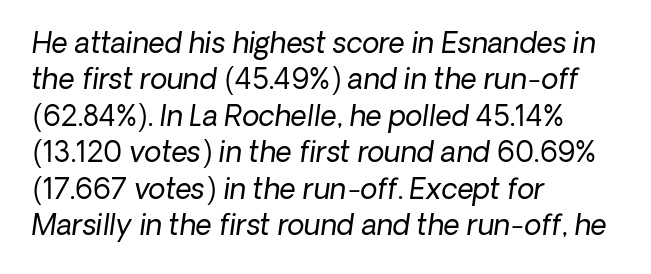
{"italic": "yes", "lean": "right", "slant_degrees": 8, "bold": "no", "weight": "regular", "width": "normal", "stroke_contrast": "low", "x_height": "medium", "monospaced": "no", "underline": "no", "align": "left", "line_spacing": "normal", "line_spacing_ratio": 1.3, "letter_spacing": "normal", "letter_spacing_em": 0.0, "glyph_px": 28}
